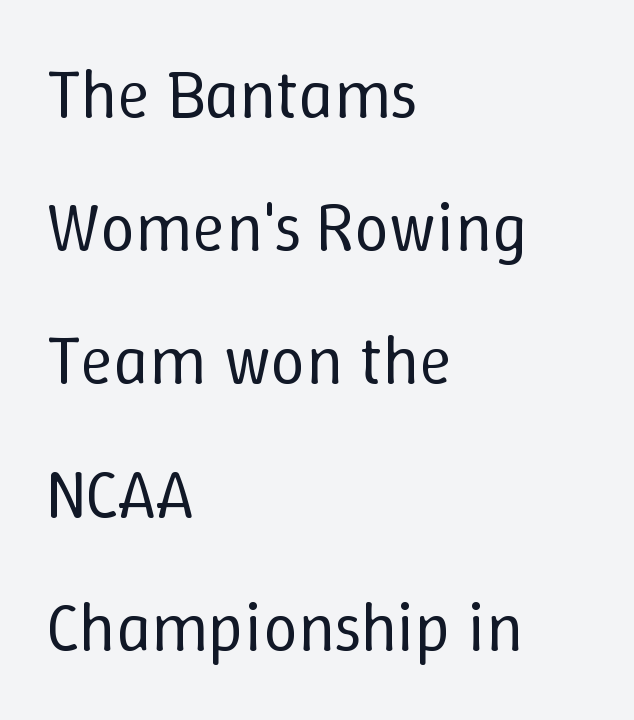
Q: Is the text bold? A: No.
Q: Is the text italic (slanted)? A: No, it is upright.
Q: Is the text underlined? A: No.
Q: How is the paragraph aligned? A: Left-aligned.
Q: Is the spacing between letters normal or unusually wide? A: Normal.
Q: Is the spacing between lines tight, normal or loose? A: Loose.
Q: Width (condensed, normal, or wide)? A: Normal.
Q: Stroke contrast? A: Low.
Q: x-height? A: Medium.
Q: Monospaced? A: No.
